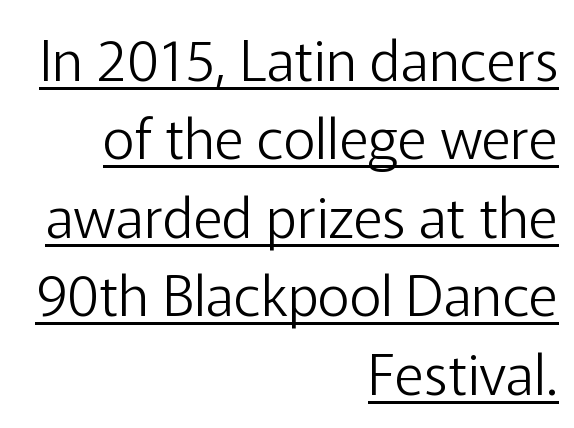
Q: Is the text bold? A: No.
Q: Is the text italic (slanted)? A: No, it is upright.
Q: Is the typeface a serif or a sans-serif typeface? A: Sans-serif.
Q: Is the text underlined? A: Yes.
Q: How is the paragraph aligned? A: Right-aligned.
Q: Is the spacing between letters normal or unusually wide? A: Normal.
Q: Is the spacing between lines tight, normal or loose? A: Normal.
Q: Width (condensed, normal, or wide)? A: Normal.
Q: Stroke contrast? A: Low.
Q: x-height? A: Medium.
Q: Monospaced? A: No.
